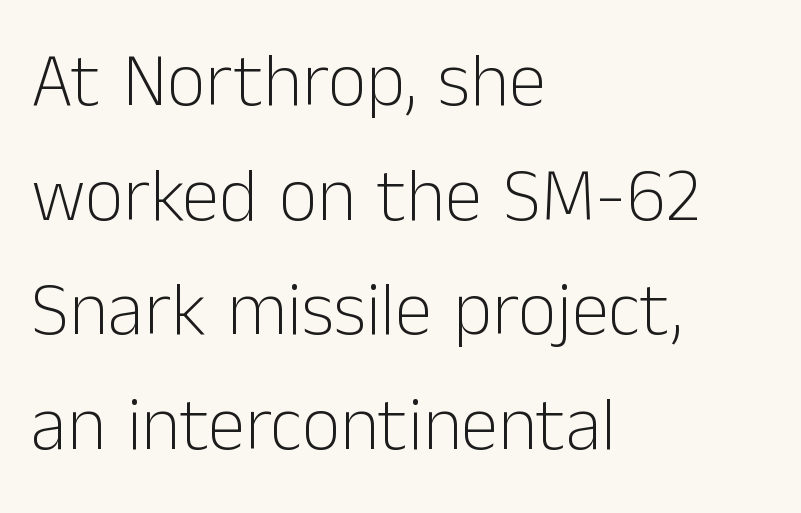
Nobody touched the tracking dial on this one. Heaviness? Minimal to ordinary, like unemphasized prose. Leading matches the norm, producing a regular column. Spacing verdict: proportional, widths tailored to each character. Honestly, there is no underline to notice here at all.
